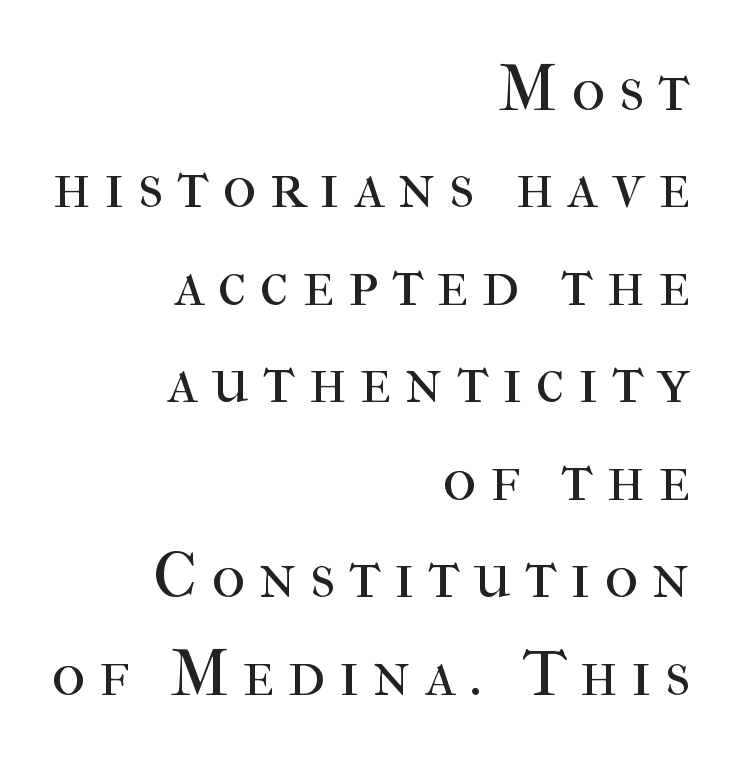
{"serif": "yes", "italic": "no", "bold": "no", "weight": "regular", "width": "normal", "stroke_contrast": "high", "x_height": "medium", "monospaced": "no", "underline": "no", "align": "right", "line_spacing": "normal", "line_spacing_ratio": 1.5, "letter_spacing": "wide", "letter_spacing_em": 0.21, "glyph_px": 65}
